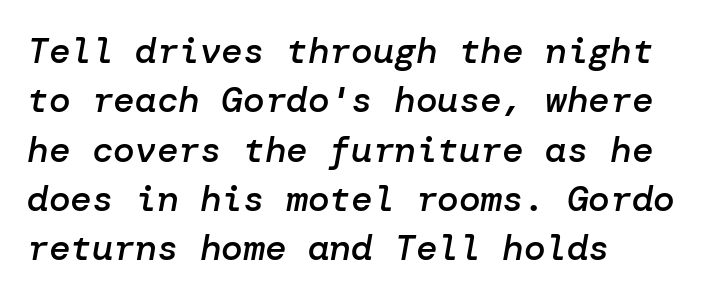
This sample is left-justified, so line endings fall wherever the words run out. The letterforms sit shoulder to shoulder at normal distance. Students, this is semibold: more ink than regular, less than bold. Slant detected: the letters are inclined. If you measured baseline to baseline, you'd find a middling distance. The space directly below the letters is spotless.
